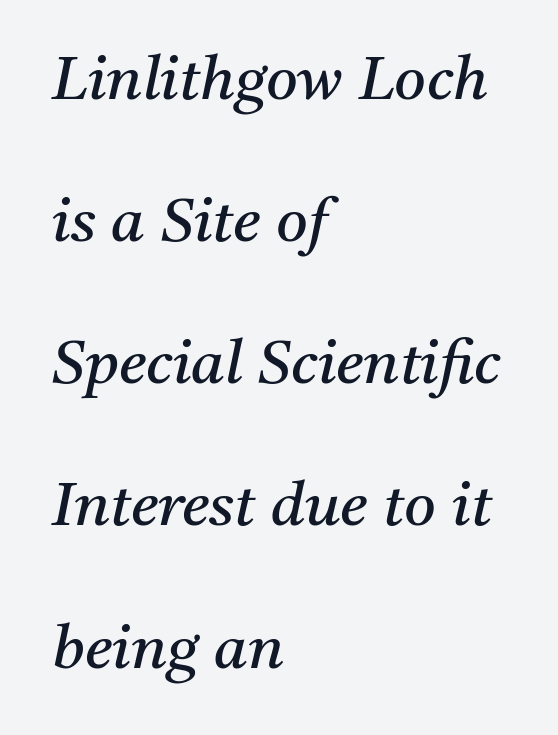
Q: Is the text bold? A: No.
Q: Is the text italic (slanted)? A: Yes, it leans right by about 11 degrees.
Q: Is the typeface a serif or a sans-serif typeface? A: Serif.
Q: Is the text underlined? A: No.
Q: How is the paragraph aligned? A: Left-aligned.
Q: Is the spacing between letters normal or unusually wide? A: Normal.
Q: Is the spacing between lines tight, normal or loose? A: Loose.
Q: Width (condensed, normal, or wide)? A: Normal.
Q: Stroke contrast? A: Medium.
Q: x-height? A: Medium.
Q: Monospaced? A: No.
